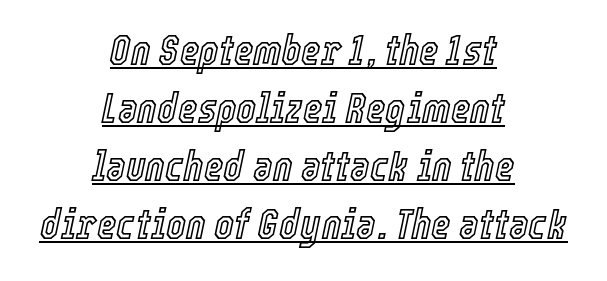
Q: Is the text italic (slanted)? A: Yes, it leans right by about 12 degrees.
Q: Is the text underlined? A: Yes.
Q: How is the paragraph aligned? A: Centered.
Q: Is the spacing between letters normal or unusually wide? A: Normal.
Q: Is the spacing between lines tight, normal or loose? A: Normal.
Q: Width (condensed, normal, or wide)? A: Condensed.
Q: x-height? A: Medium.
Q: Monospaced? A: No.
